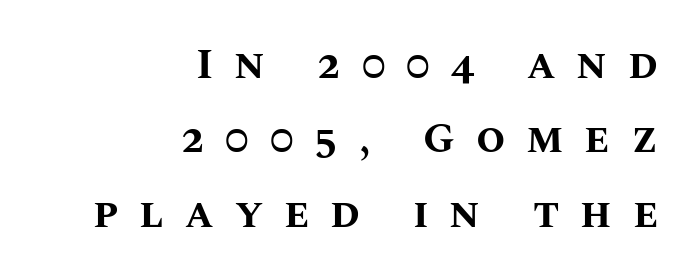
Does the copy run flush right? Yes — the right margin is perfectly even. The words here are not underlined. Summary of weight: heavy, a full bold. The passage shown is typed in a proportional face where columns would drift.
